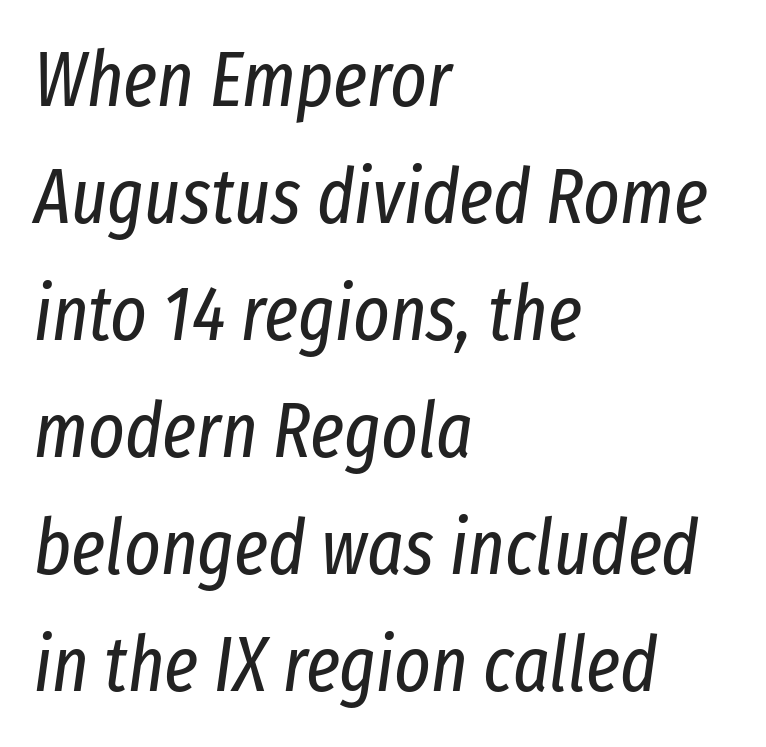
The image shows 77 px regular-weight, condensed type, italic (leaning right); set left-aligned, normal line spacing (1.52x), normal letter spacing, not underlined; low stroke contrast and a medium x-height.
